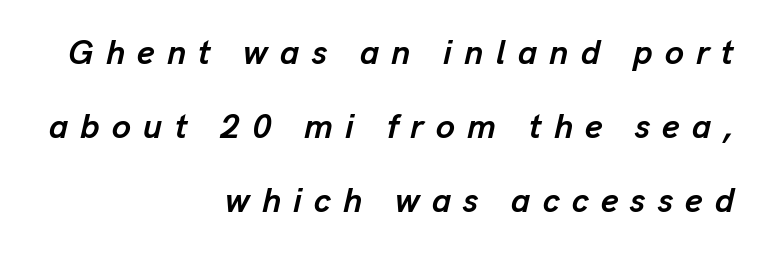
Q: Is the text bold? A: Yes.
Q: Is the text italic (slanted)? A: Yes, it leans right by about 13 degrees.
Q: Is the text underlined? A: No.
Q: How is the paragraph aligned? A: Right-aligned.
Q: Is the spacing between letters normal or unusually wide? A: Unusually wide.
Q: Is the spacing between lines tight, normal or loose? A: Loose.
Q: Width (condensed, normal, or wide)? A: Normal.
Q: Stroke contrast? A: Low.
Q: x-height? A: Medium.
Q: Monospaced? A: No.
